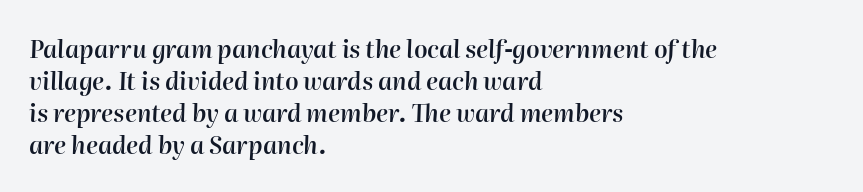
Q: Is the text bold? A: Semi-bold.
Q: Is the text italic (slanted)? A: Yes, it leans right by about 2 degrees.
Q: Is the text underlined? A: No.
Q: How is the paragraph aligned? A: Left-aligned.
Q: Is the spacing between letters normal or unusually wide? A: Normal.
Q: Is the spacing between lines tight, normal or loose? A: Normal.
